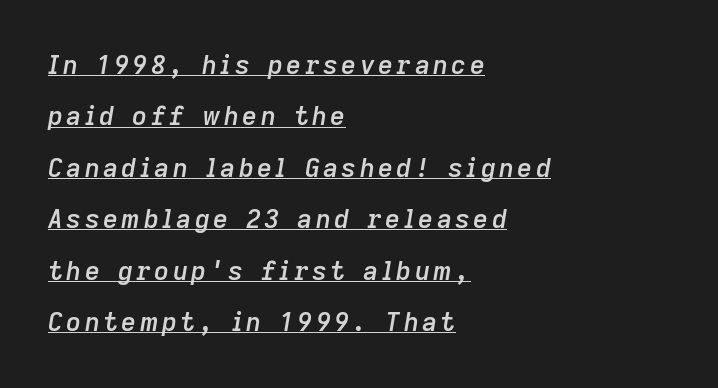
Rows of type keep a wide berth in the vertical direction. Looks like someone drew a line under every word here. The font is running at a semibold setting, under full bold. Does the lettering tilt? It does — this is italic. Horizontally, the lines are justified to the leading edge only.
